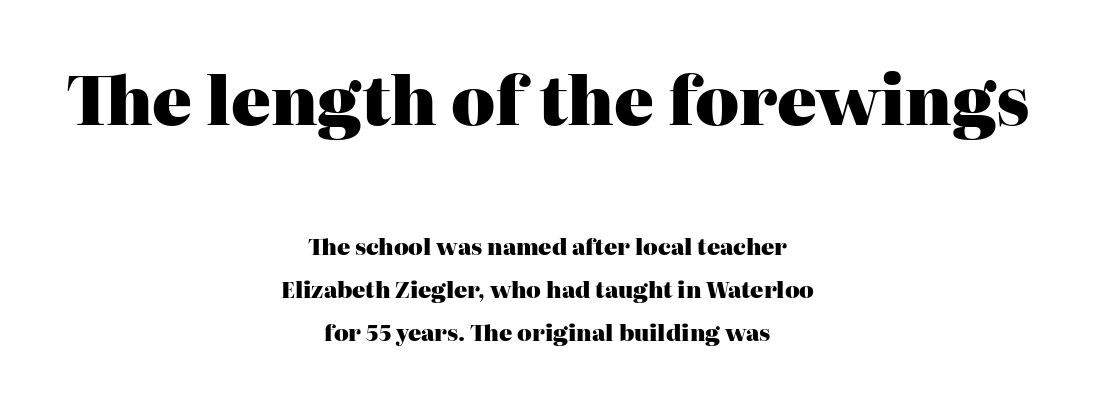
Q: Is the text bold? A: Yes.
Q: Is the text italic (slanted)? A: No, it is upright.
Q: Is the typeface a serif or a sans-serif typeface? A: Serif.
Q: Is the text underlined? A: No.
Q: How is the paragraph aligned? A: Centered.
Q: Is the spacing between letters normal or unusually wide? A: Normal.
Q: Is the spacing between lines tight, normal or loose? A: Loose.
Q: Which block of text is set in a larger size, the first (top) or the second (bottom)? A: The first (top) one.
Q: Width (condensed, normal, or wide)? A: Normal.
Q: Stroke contrast? A: High.
Q: x-height? A: Medium.
Q: Monospaced? A: No.
